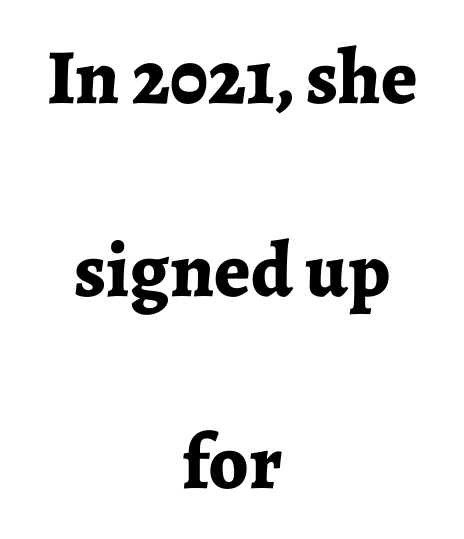
The image shows 78 px bold serif type, upright; set centered, loose line spacing (2.47x), normal letter spacing, not underlined; low stroke contrast and a medium x-height.
